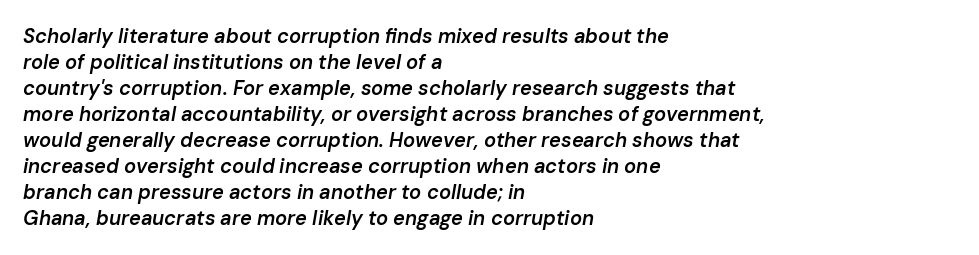
{"italic": "yes", "lean": "right", "slant_degrees": 10, "bold": "semi", "underline": "no", "align": "left", "line_spacing": "normal", "line_spacing_ratio": 1.3, "letter_spacing": "normal", "letter_spacing_em": 0.0, "glyph_px": 20}
